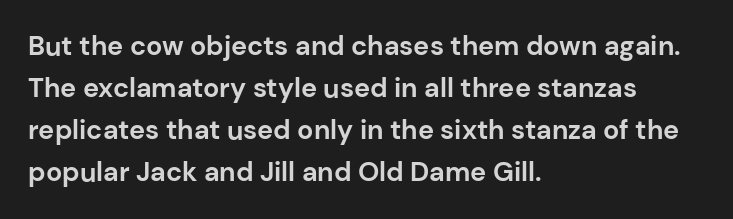
Nothing unusual about the tracking: characters are spaced as the font intends. Layout note: lines flush left. Does the lettering tilt? It doesn't — this is upright. The characters look thick and weighty, a clear bold. If you measured baseline to baseline, you'd find a middling distance. Underlining? Definitely not there.
